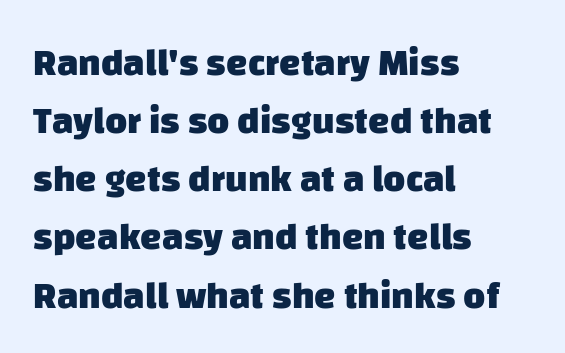
Bare-footed words on every line. Each new line begins a customary step beneath the previous one. Check where the strokes stop: nothing finishes them off — pure sans. The tracking reads as untouched default to a designer's eye.
